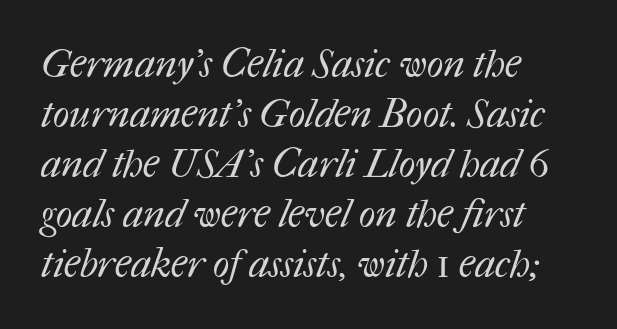
Q: Is the text bold? A: No.
Q: Is the text underlined? A: No.
Q: How is the paragraph aligned? A: Left-aligned.
Q: Is the spacing between letters normal or unusually wide? A: Normal.
Q: Is the spacing between lines tight, normal or loose? A: Normal.
Q: Width (condensed, normal, or wide)? A: Normal.
Q: Stroke contrast? A: Medium.
Q: x-height? A: Medium.
Q: Monospaced? A: No.
